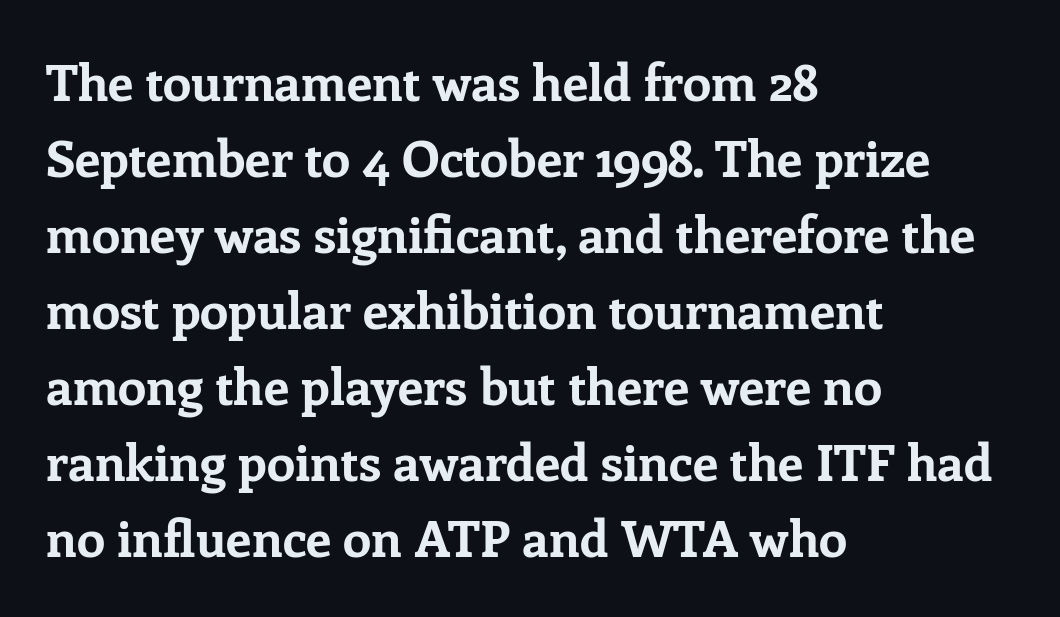
The image shows 51 px bold serif type, upright; set left-aligned, normal line spacing (1.49x), normal letter spacing, not underlined; low stroke contrast and a medium x-height.
